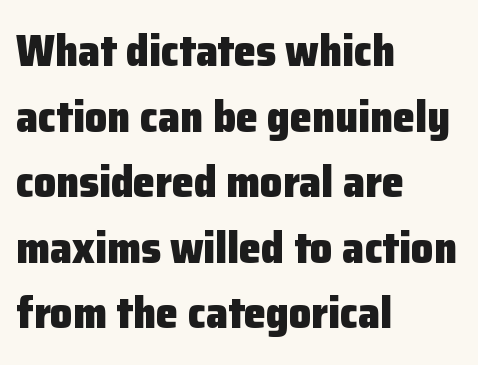
The image shows 44 px heavy sans-serif type, upright; set left-aligned, normal line spacing (1.49x), normal letter spacing, not underlined; low stroke contrast and a medium x-height.
